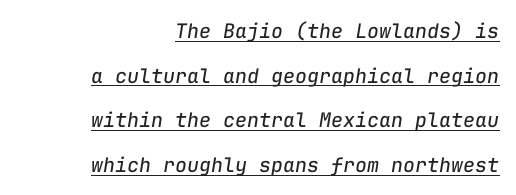
Nothing heavy about these letters — not bold at all. You could call the tracking neutral — neither tight nor loose. Compared with typical paragraphs, the rows here are farther apart. You can see a thin bar hugging the bottom of the glyphs.
